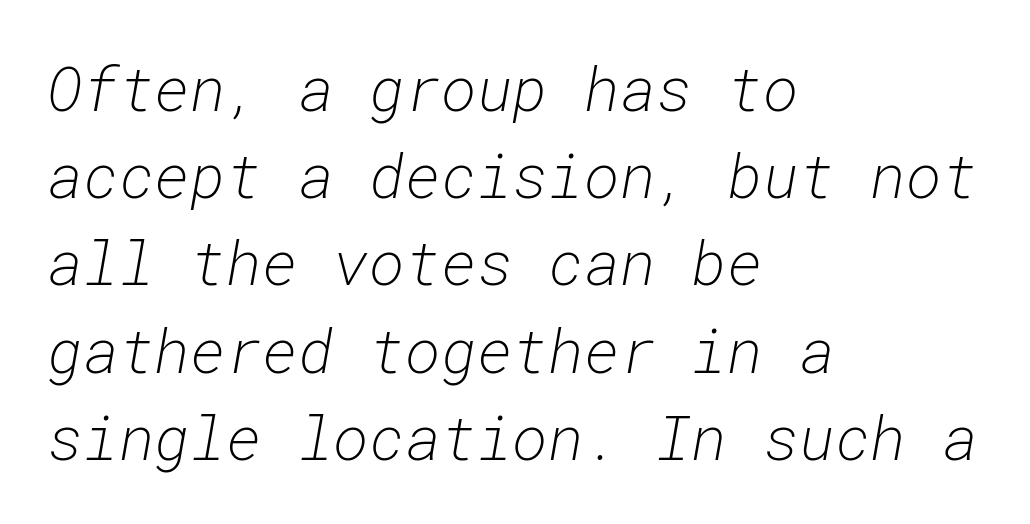
Stroke thickness stays within the range of a standard reading face or lighter. If you measured baseline to baseline, you'd find a middling distance. Notice how the passage keeps a crisp vertical edge on the left only. Observe the lean: these are italic letterforms. The passage shown is not underscored anywhere.
